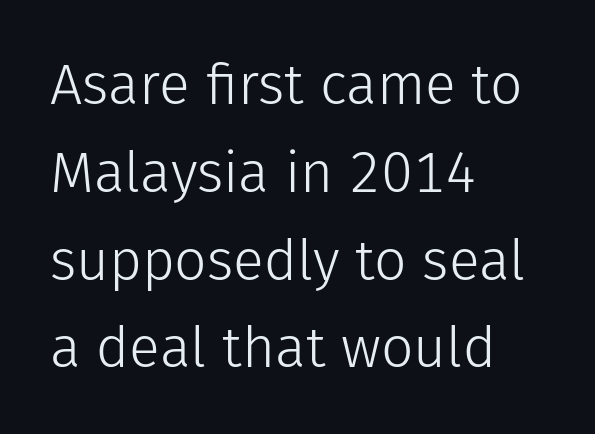
The image shows 57 px light sans-serif type, upright; set left-aligned, normal line spacing (1.54x), normal letter spacing, not underlined; low stroke contrast and a medium x-height.
